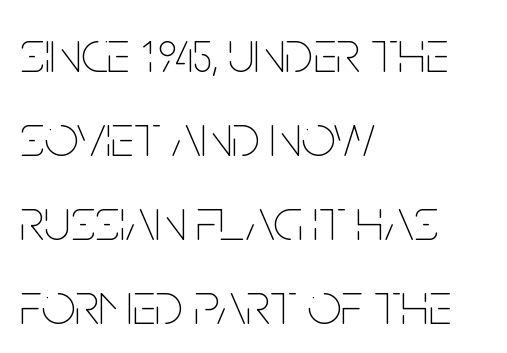
{"italic": "no", "bold": "no", "weight": "thin", "width": "condensed", "stroke_contrast": "low", "x_height": "large", "monospaced": "no", "underline": "no", "align": "left", "line_spacing": "normal", "line_spacing_ratio": 1.4, "letter_spacing": "normal", "letter_spacing_em": 0.0, "glyph_px": 60}
